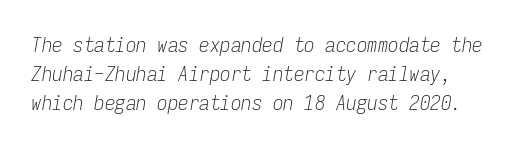
{"italic": "yes", "lean": "right", "slant_degrees": 9, "bold": "no", "underline": "no", "line_spacing": "normal", "line_spacing_ratio": 1.38, "letter_spacing": "normal", "letter_spacing_em": 0.0, "glyph_px": 21}
